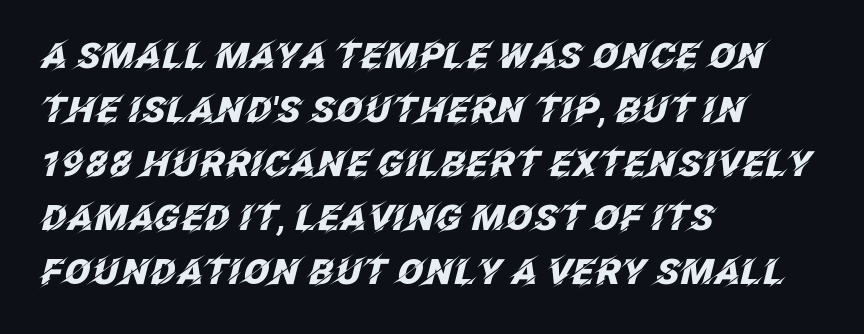
{"italic": "yes", "lean": "right", "slant_degrees": 12, "bold": "yes", "weight": "heavy", "width": "normal", "stroke_contrast": "low", "x_height": "large", "monospaced": "no", "underline": "no", "align": "left", "line_spacing": "normal", "line_spacing_ratio": 1.54, "letter_spacing": "normal", "letter_spacing_em": 0.0, "glyph_px": 35}
